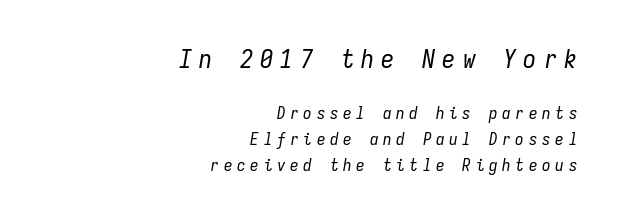
Q: Is the text bold? A: No.
Q: Is the text italic (slanted)? A: Yes, it leans right by about 9 degrees.
Q: Is the text underlined? A: No.
Q: How is the paragraph aligned? A: Right-aligned.
Q: Is the spacing between letters normal or unusually wide? A: Unusually wide.
Q: Is the spacing between lines tight, normal or loose? A: Normal.
Q: Which block of text is set in a larger size, the first (top) or the second (bottom)? A: The first (top) one.
